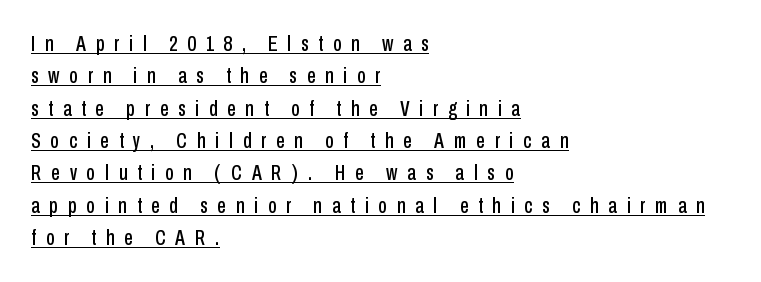
{"italic": "no", "underline": "yes", "align": "left", "line_spacing": "normal", "line_spacing_ratio": 1.47, "letter_spacing": "wide", "letter_spacing_em": 0.44, "glyph_px": 22}
